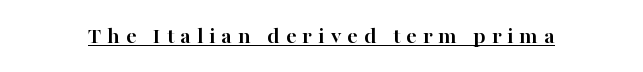
{"italic": "no", "bold": "yes", "underline": "yes", "letter_spacing": "wide", "letter_spacing_em": 0.24, "glyph_px": 24}
